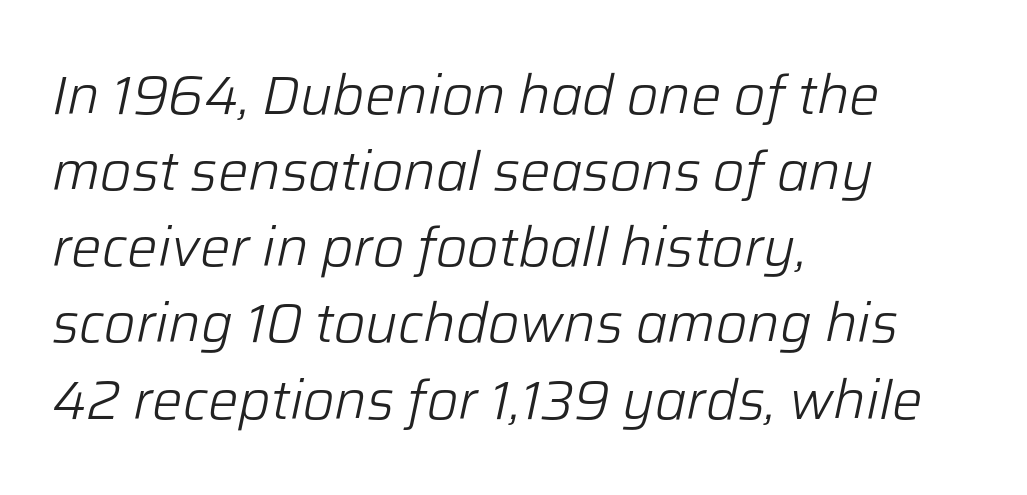
The image shows 54 px light type, italic (leaning right); set left-aligned, normal line spacing (1.41x), normal letter spacing, not underlined; low stroke contrast and a medium x-height.
